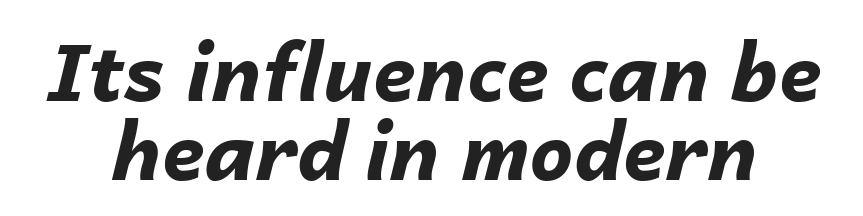
Q: Is the text bold? A: Yes.
Q: Is the text italic (slanted)? A: Yes, it leans right by about 14 degrees.
Q: Is the text underlined? A: No.
Q: Is the spacing between letters normal or unusually wide? A: Normal.
Q: Is the spacing between lines tight, normal or loose? A: Tight.
Q: Width (condensed, normal, or wide)? A: Normal.
Q: Stroke contrast? A: Low.
Q: x-height? A: Medium.
Q: Monospaced? A: No.
